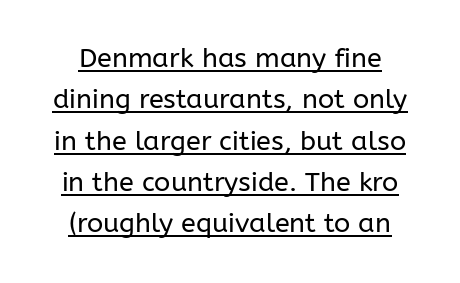
The image shows 27 px text type, upright; set normal line spacing (1.53x), normal letter spacing, underlined.
